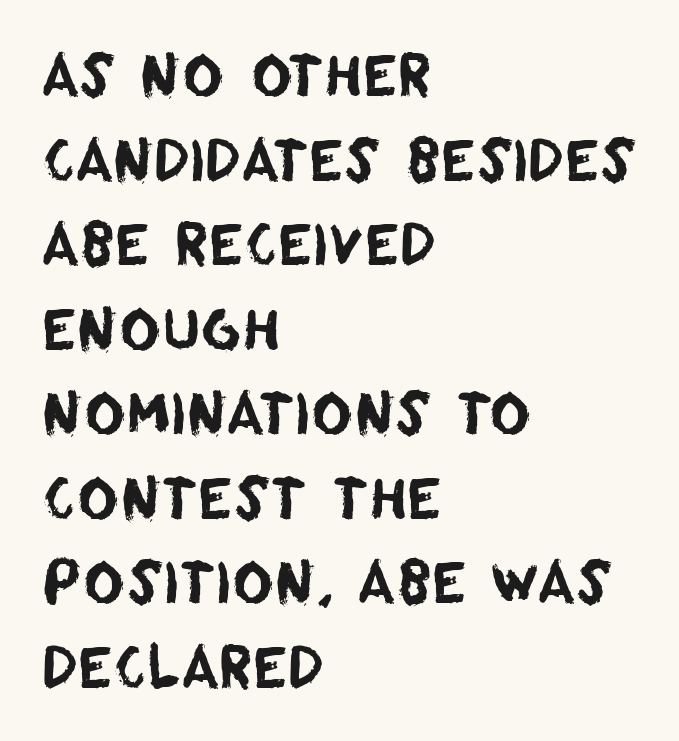
Q: Is the typeface a serif or a sans-serif typeface? A: Sans-serif.
Q: Is the text underlined? A: No.
Q: How is the paragraph aligned? A: Left-aligned.
Q: Is the spacing between letters normal or unusually wide? A: Normal.
Q: Is the spacing between lines tight, normal or loose? A: Normal.
Q: Width (condensed, normal, or wide)? A: Normal.
Q: Stroke contrast? A: Low.
Q: x-height? A: Large.
Q: Monospaced? A: No.
